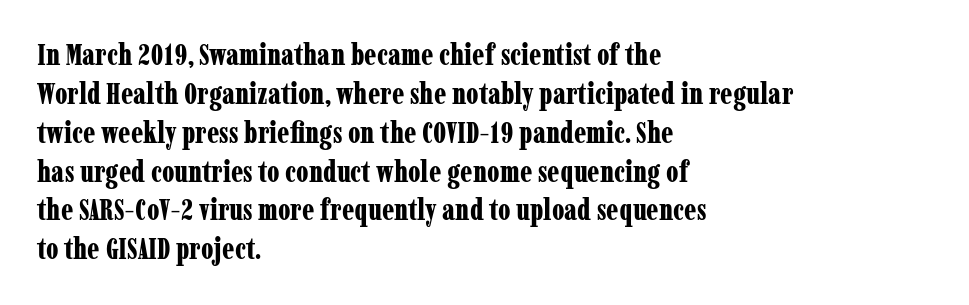
Does the type have serifs? Yes, each stem ends in a small foot. The lettering stays uniformly vertical, giving the passage a roman look. Look at the tracking — it's just the regular setting, nothing added. This sample has the flowing, uneven cadence of proportional lettering. Set as a true bold cut, around the 700 mark.
